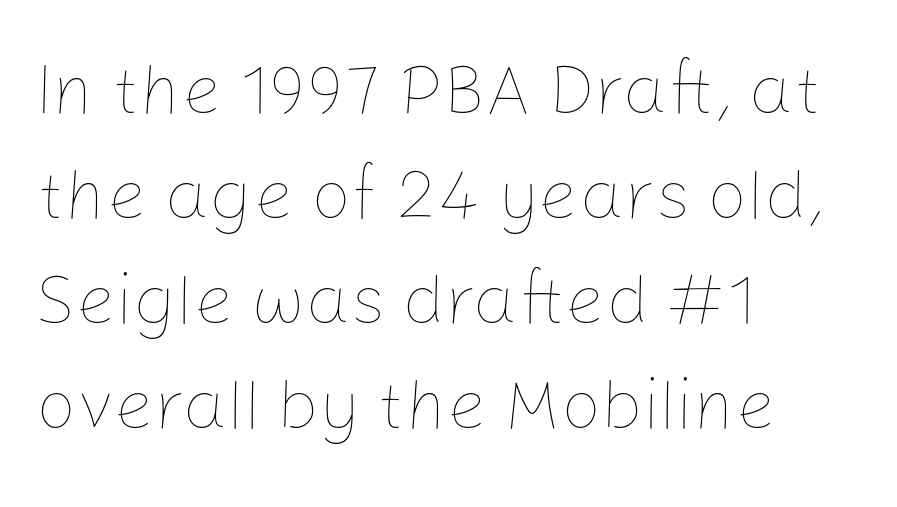
The image shows 71 px thin type, upright; set left-aligned, normal line spacing (1.48x), normal letter spacing, not underlined; low stroke contrast and a medium x-height.
